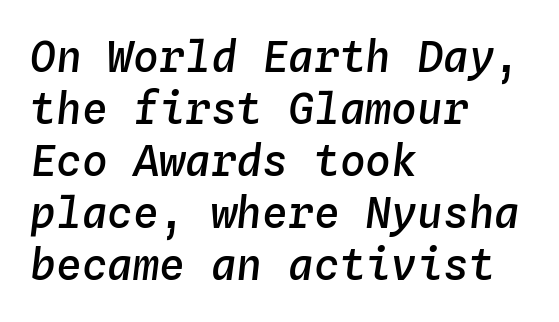
{"italic": "yes", "lean": "right", "slant_degrees": 4, "bold": "semi", "weight": "semibold", "width": "normal", "stroke_contrast": "low", "x_height": "medium", "monospaced": "yes", "underline": "no", "align": "left", "line_spacing_ratio": 1.21, "letter_spacing": "normal", "letter_spacing_em": 0.0, "glyph_px": 43}
